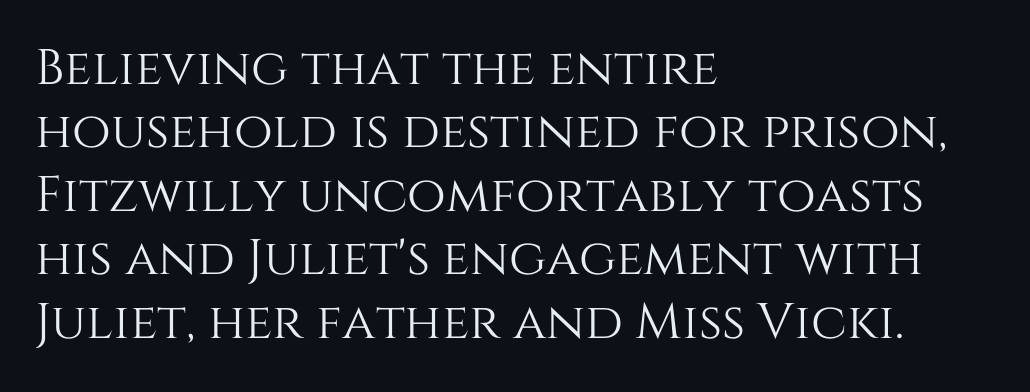
The image shows 50 px text type, upright; set left-aligned, normal line spacing (1.27x), normal letter spacing, not underlined; medium stroke contrast and a large x-height.
